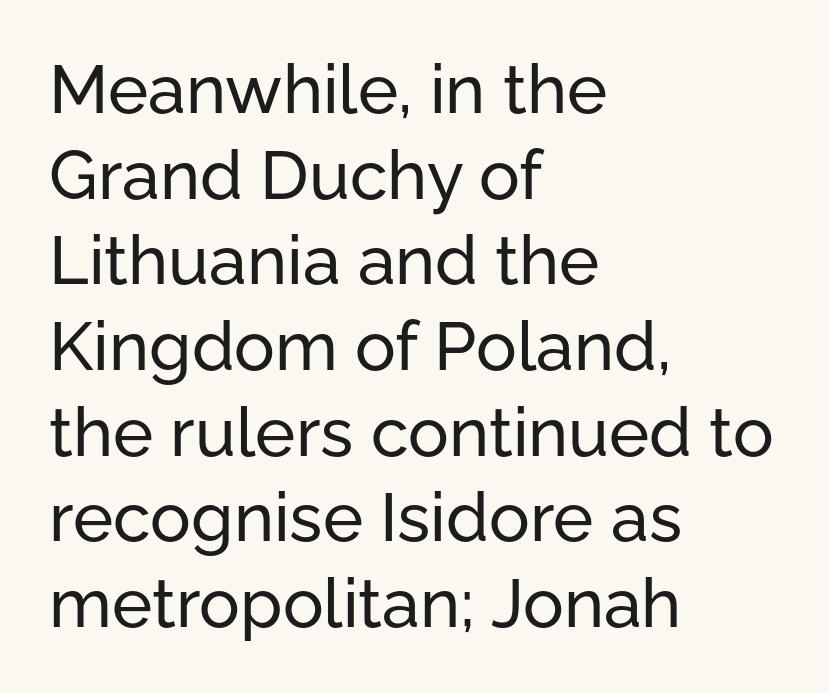
{"serif": "no", "italic": "no", "width": "normal", "stroke_contrast": "low", "x_height": "medium", "monospaced": "no", "underline": "no", "align": "left", "line_spacing": "normal", "line_spacing_ratio": 1.26, "letter_spacing": "normal", "letter_spacing_em": 0.0, "glyph_px": 68}
